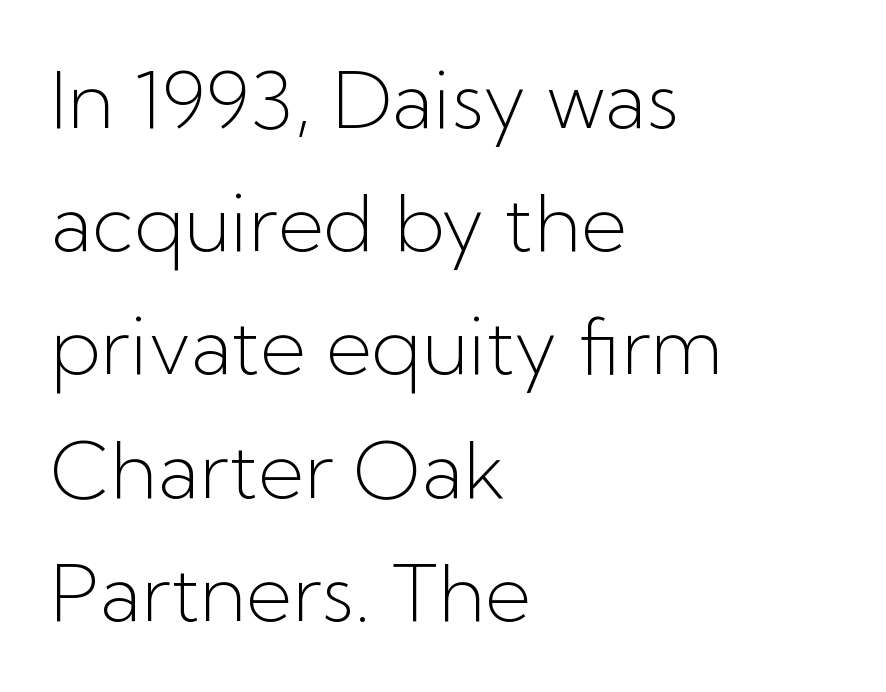
Has an underline been added? It has not. Leading matches the norm, producing a regular column. Is the letter spacing exaggerated? No — it looks like the ordinary default. Do the characters align in a grid? No, the font is proportional. Unlike italic type, these characters show no tilt at all.
